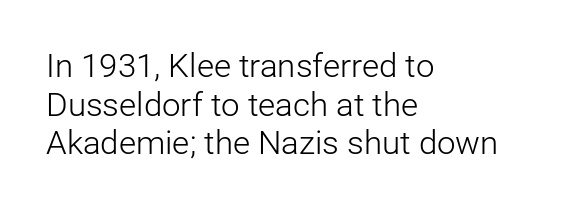
{"serif": "no", "italic": "no", "bold": "no", "weight": "light", "width": "normal", "stroke_contrast": "low", "x_height": "medium", "monospaced": "no", "underline": "no", "align": "left", "line_spacing_ratio": 1.17, "letter_spacing": "normal", "letter_spacing_em": 0.0, "glyph_px": 33}
